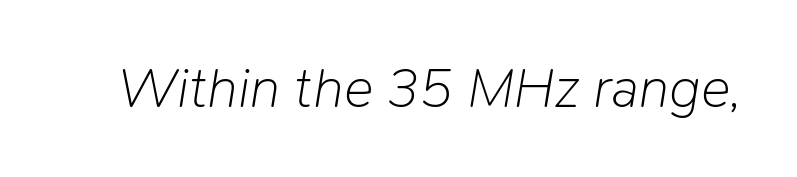
{"italic": "yes", "lean": "right", "slant_degrees": 9, "bold": "no", "weight": "light", "width": "normal", "stroke_contrast": "low", "x_height": "medium", "monospaced": "no", "underline": "no", "letter_spacing": "normal", "letter_spacing_em": 0.0, "glyph_px": 56}
